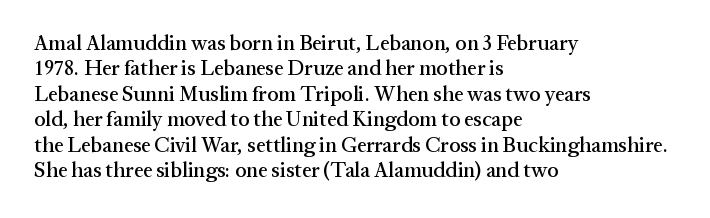
{"italic": "no", "underline": "no", "align": "left", "line_spacing_ratio": 1.21, "letter_spacing": "normal", "letter_spacing_em": 0.0, "glyph_px": 21}
